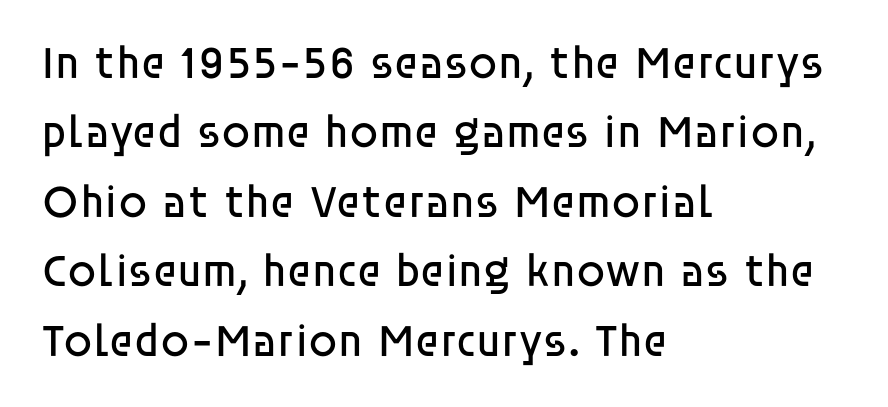
Q: Is the text bold? A: No.
Q: Is the text italic (slanted)? A: No, it is upright.
Q: Is the typeface a serif or a sans-serif typeface? A: Sans-serif.
Q: Is the text underlined? A: No.
Q: How is the paragraph aligned? A: Left-aligned.
Q: Is the spacing between letters normal or unusually wide? A: Normal.
Q: Is the spacing between lines tight, normal or loose? A: Normal.
Q: Width (condensed, normal, or wide)? A: Normal.
Q: Stroke contrast? A: Low.
Q: x-height? A: Large.
Q: Monospaced? A: No.
